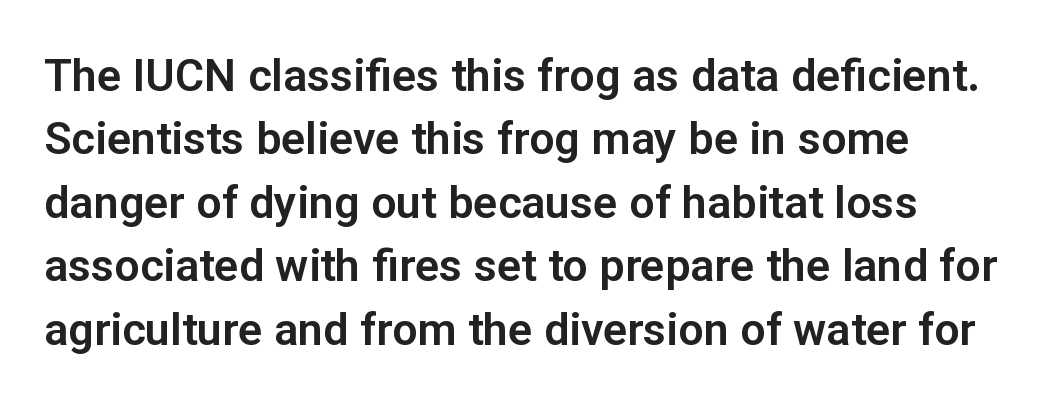
The image shows 45 px sans-serif type, upright; set normal line spacing (1.41x), normal letter spacing, not underlined; low stroke contrast and a medium x-height.
